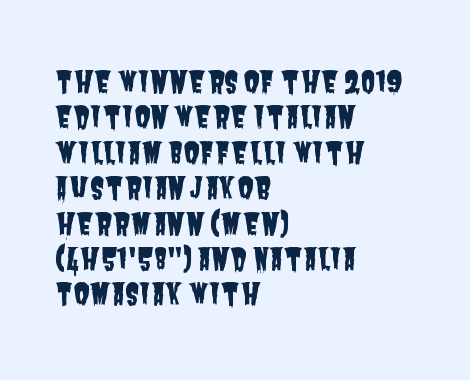
Q: Is the typeface a serif or a sans-serif typeface? A: Sans-serif.
Q: Is the text underlined? A: No.
Q: How is the paragraph aligned? A: Left-aligned.
Q: Is the spacing between letters normal or unusually wide? A: Normal.
Q: Width (condensed, normal, or wide)? A: Condensed.
Q: Stroke contrast? A: Low.
Q: x-height? A: Large.
Q: Monospaced? A: No.
